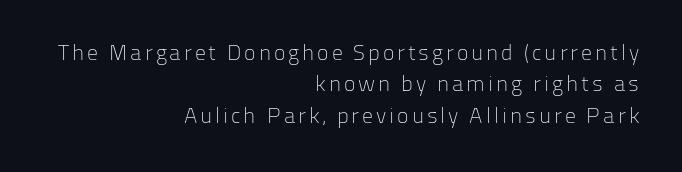
{"italic": "no", "bold": "no", "underline": "no", "align": "right", "line_spacing": "normal", "line_spacing_ratio": 1.43, "glyph_px": 22}
